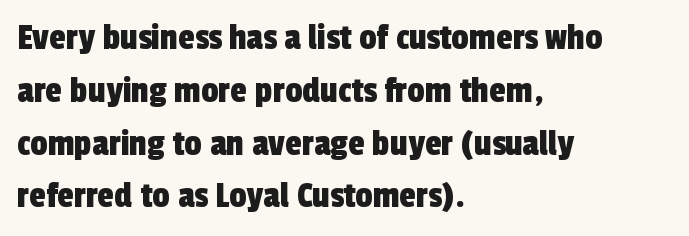
Q: Is the typeface a serif or a sans-serif typeface? A: Sans-serif.
Q: Is the text underlined? A: No.
Q: How is the paragraph aligned? A: Left-aligned.
Q: Is the spacing between letters normal or unusually wide? A: Normal.
Q: Is the spacing between lines tight, normal or loose? A: Normal.
Q: Width (condensed, normal, or wide)? A: Condensed.
Q: x-height? A: Medium.
Q: Monospaced? A: No.
